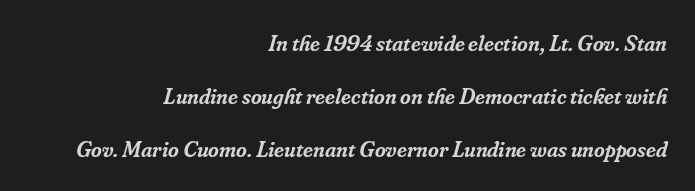
The image shows 23 px text type, italic (leaning right); set right-aligned, loose line spacing (2.3x), normal letter spacing, not underlined.
